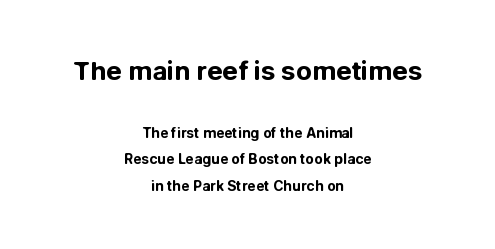
Q: Is the text bold? A: Yes.
Q: Is the text italic (slanted)? A: No, it is upright.
Q: Is the text underlined? A: No.
Q: How is the paragraph aligned? A: Centered.
Q: Is the spacing between letters normal or unusually wide? A: Normal.
Q: Which block of text is set in a larger size, the first (top) or the second (bottom)? A: The first (top) one.
